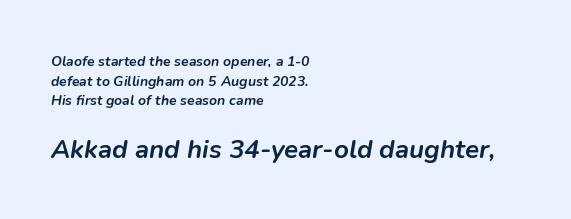
The image shows 26 px bold type, italic (leaning right); set left-aligned, normal line spacing (1.4x), normal letter spacing, not underlined; the second (bottom) block is 1.86x larger.
